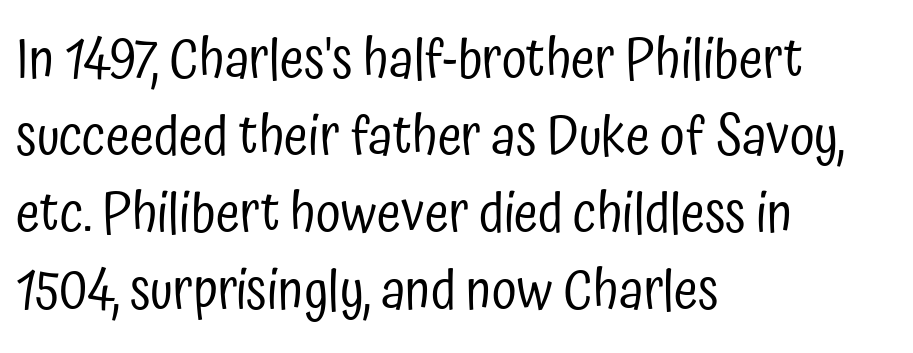
Descenders hang freely into open space. The lines are quadded left. The letters stand upright; this is a roman face. Nothing unusual about the tracking: characters are spaced as the font intends.
